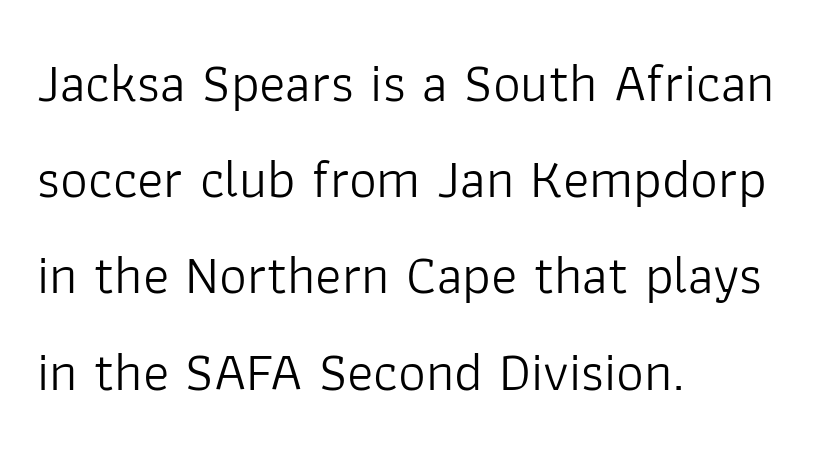
{"serif": "no", "italic": "no", "bold": "no", "weight": "light", "width": "normal", "stroke_contrast": "low", "x_height": "medium", "monospaced": "no", "underline": "no", "align": "left", "line_spacing_ratio": 1.75, "letter_spacing": "normal", "letter_spacing_em": 0.0, "glyph_px": 55}
